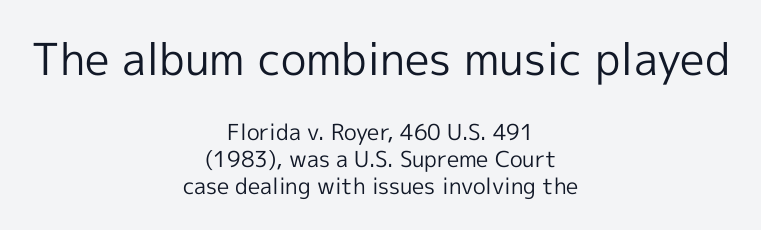
Descenders hang freely into open space. Is this a fixed-width face? No — the glyphs have proportional, varying widths. Each stroke keeps to a modest, everyday thickness or less. Classification — sans serif.
